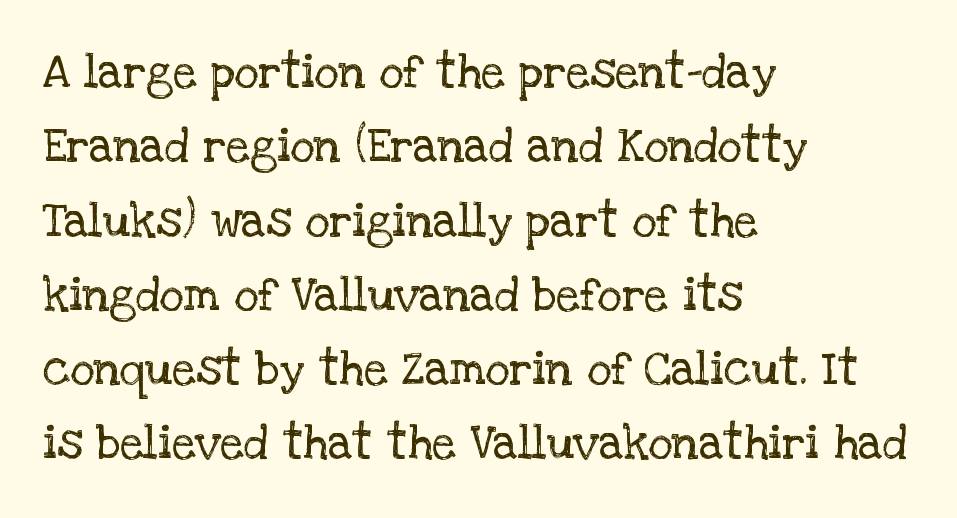
The image shows 47 px regular-weight serif type, upright; set left-aligned, normal line spacing (1.58x), normal letter spacing, not underlined; low stroke contrast and a large x-height.
